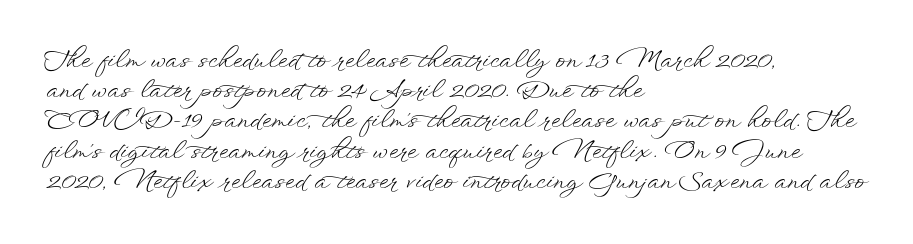
The weight would be labelled regular, book, light, or lighter still. Descender tails drop into unmarked territory. One glance says typical: line gaps are just what's usual.
